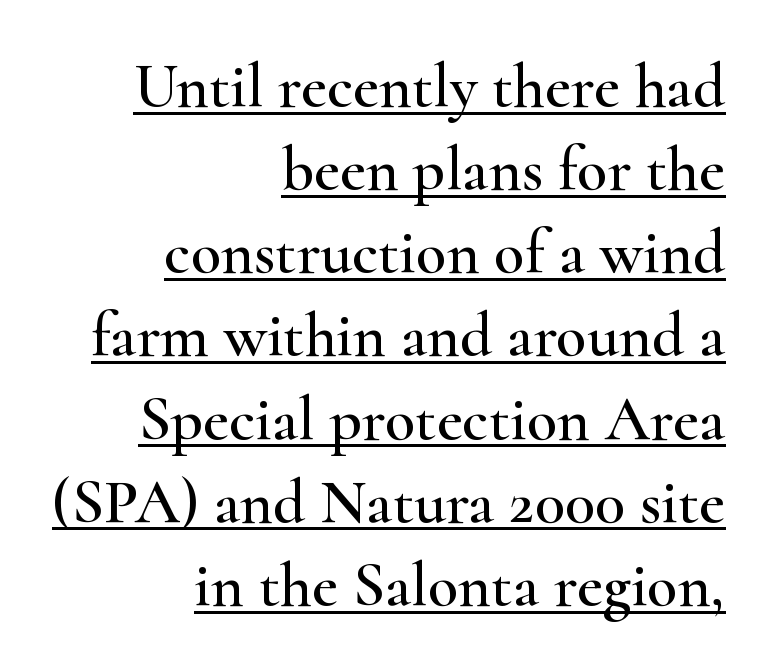
The image shows 63 px wide serif type, upright; set right-aligned, normal line spacing (1.32x), normal letter spacing, underlined; high stroke contrast and a small x-height.
